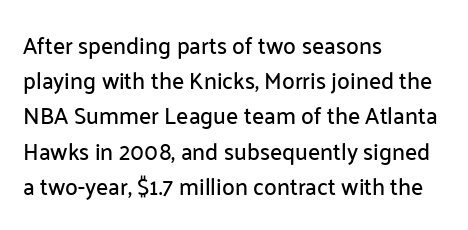
{"italic": "no", "underline": "no", "align": "left", "line_spacing": "normal", "line_spacing_ratio": 1.53, "letter_spacing": "normal", "letter_spacing_em": 0.0, "glyph_px": 23}
